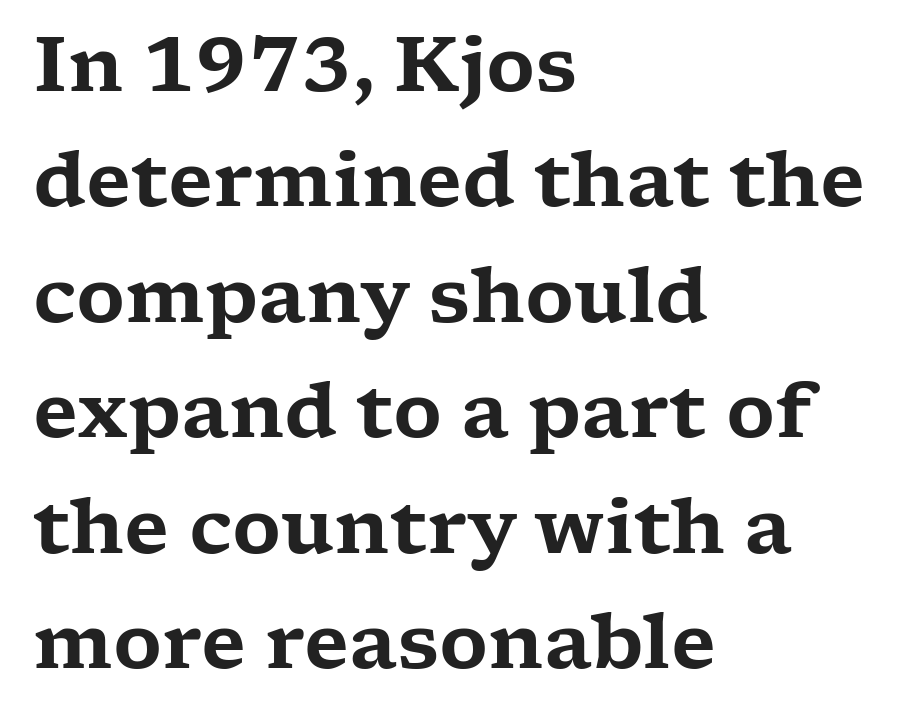
{"serif": "yes", "italic": "no", "width": "wide", "stroke_contrast": "low", "x_height": "medium", "monospaced": "no", "underline": "no", "align": "left", "line_spacing": "normal", "line_spacing_ratio": 1.54, "letter_spacing": "normal", "letter_spacing_em": 0.0, "glyph_px": 75}
